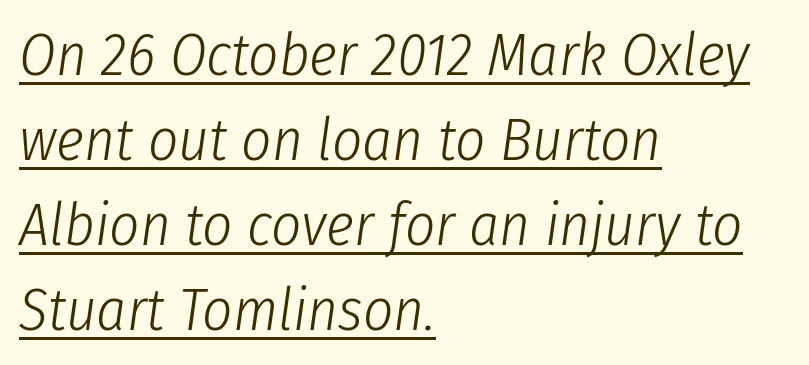
The gaps between neighbouring characters are ordinary and unremarkable. Successive baselines arrive at the customary interval. A typesetter would call this proportional, since set widths differ per character. Compared with ordinary roman type, these characters are visibly tilted. Horizontal alignment here is leftward, the default for most running prose.
